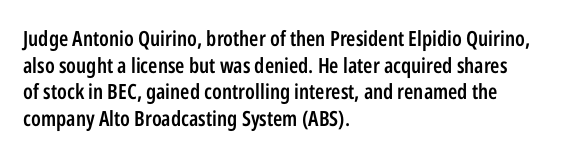
Casual observation: everything's shoved over to the left. Horizontal bands of white between lines are of average thickness. Tracking value appears to be zero — textbook default spacing. The letters stand straight up with perfectly vertical stems. Compared with an ordinary text face, these strokes are moderately heavier — a semibold. Anything drawn beneath the words? Only blank space.
